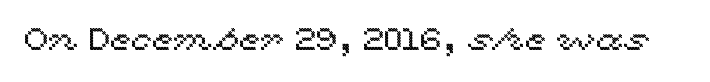
The specimen omits any rule beneath the text block's lines. Here the designer chose a conventional face with non-uniform glyph widths. Caption: standard tracking, unaltered.
